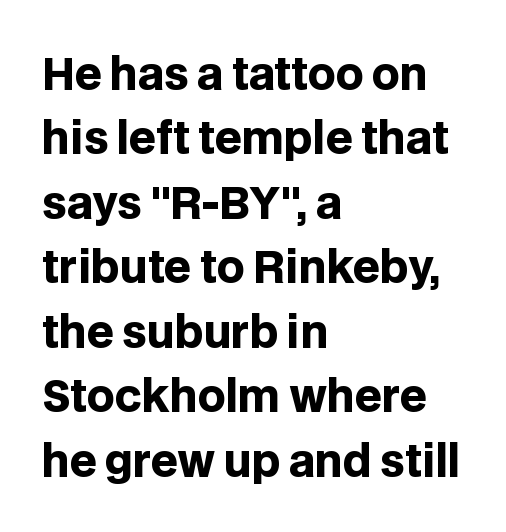
The image shows 43 px heavy sans-serif type, upright; set left-aligned, normal line spacing (1.5x), normal letter spacing, not underlined; low stroke contrast and a large x-height.
